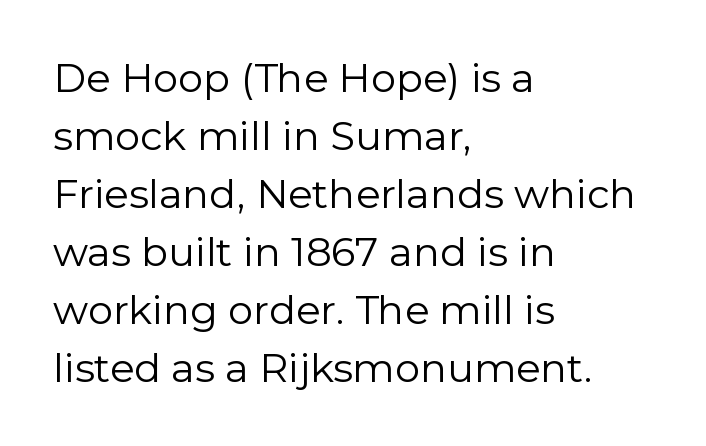
Q: Is the text bold? A: No.
Q: Is the text italic (slanted)? A: No, it is upright.
Q: Is the typeface a serif or a sans-serif typeface? A: Sans-serif.
Q: Is the text underlined? A: No.
Q: How is the paragraph aligned? A: Left-aligned.
Q: Is the spacing between letters normal or unusually wide? A: Normal.
Q: Is the spacing between lines tight, normal or loose? A: Normal.
Q: Width (condensed, normal, or wide)? A: Normal.
Q: Stroke contrast? A: Low.
Q: x-height? A: Medium.
Q: Monospaced? A: No.
